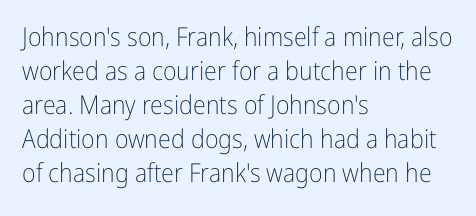
Descenders are the only things crossing below the line. All the whitespace from short lines collects on the right. Characters remain perfectly vertical along every line. The letters sit at their default tracking, neither squeezed nor spread.
